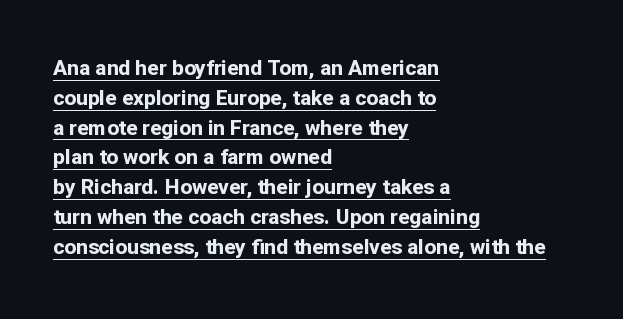
{"italic": "no", "bold": "yes", "underline": "yes", "align": "left", "line_spacing": "normal", "line_spacing_ratio": 1.42, "letter_spacing": "normal", "letter_spacing_em": 0.0, "glyph_px": 21}
